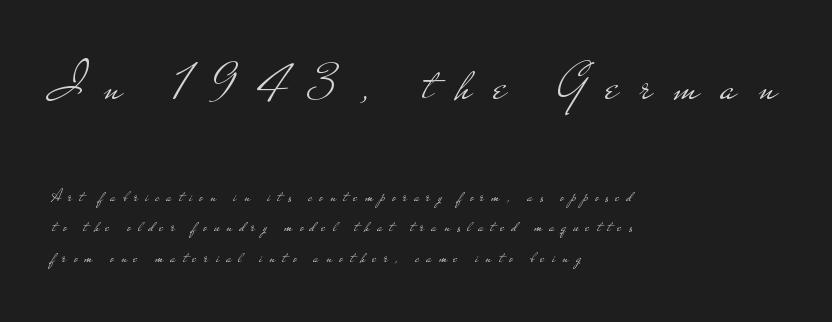
The image shows 52 px light, wide sans-serif type; set left-aligned, line spacing 1.78x, unusually wide letter spacing (+0.42 em), not underlined; the first (top) block is 3.06x larger; low stroke contrast and a small x-height.
